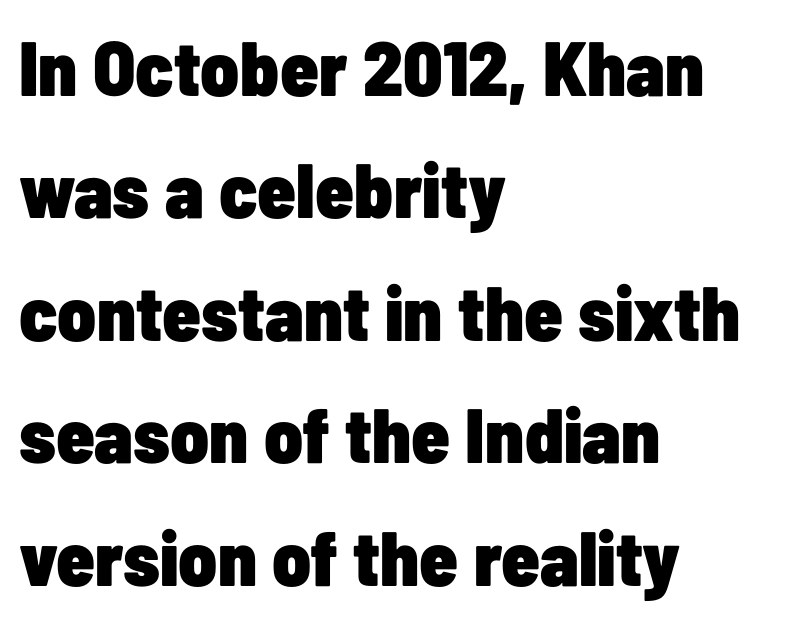
Q: Is the text bold? A: Yes.
Q: Is the text italic (slanted)? A: No, it is upright.
Q: Is the typeface a serif or a sans-serif typeface? A: Sans-serif.
Q: Is the text underlined? A: No.
Q: How is the paragraph aligned? A: Left-aligned.
Q: Is the spacing between letters normal or unusually wide? A: Normal.
Q: Is the spacing between lines tight, normal or loose? A: Normal.
Q: Width (condensed, normal, or wide)? A: Condensed.
Q: Stroke contrast? A: Low.
Q: x-height? A: Medium.
Q: Monospaced? A: No.
